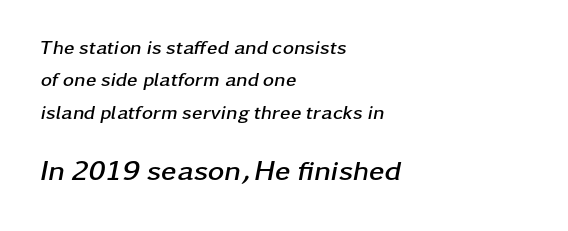
This sample uses plain, unmodified letter spacing. The following chunk of copy outweighs the initial chunk in type size. This sample has the flowing, uneven cadence of proportional lettering. Typographic density is high because the face is bold. Any mark beneath the type? The region is blank. Typeset ragged right — the left edge is the straight one.
